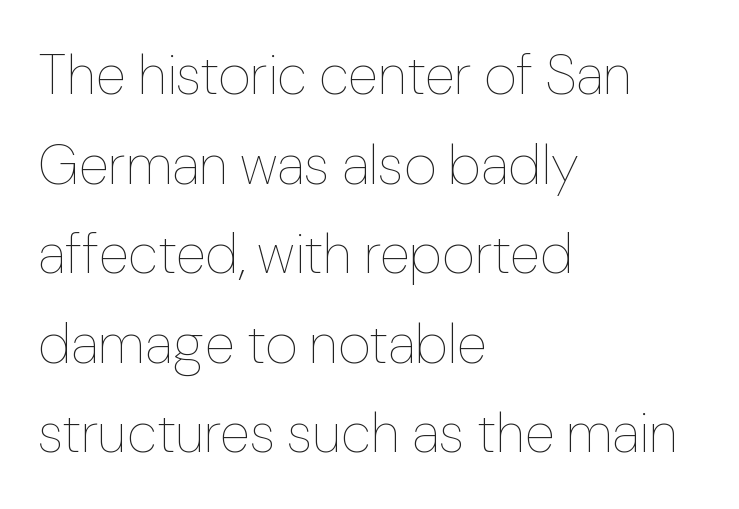
The image shows 56 px thin type, upright; set left-aligned, normal line spacing (1.6x), normal letter spacing, not underlined; low stroke contrast and a medium x-height.
